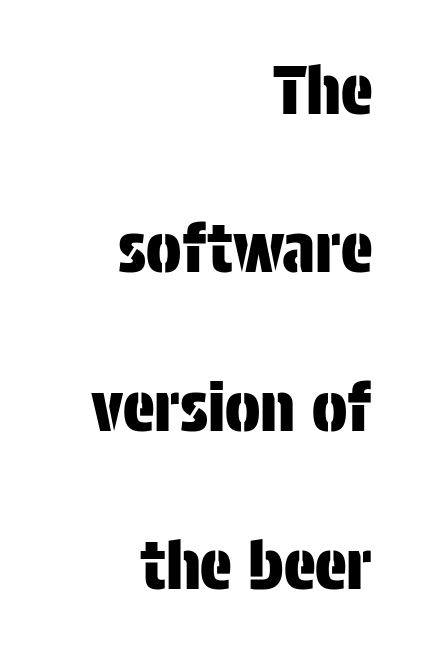
{"serif": "no", "italic": "no", "width": "condensed", "stroke_contrast": "low", "x_height": "large", "monospaced": "no", "underline": "no", "align": "right", "line_spacing": "loose", "line_spacing_ratio": 2.4, "letter_spacing": "normal", "letter_spacing_em": 0.0, "glyph_px": 66}
